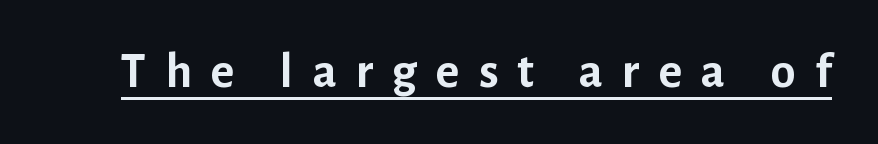
Is there any slant? The stems are plumb. Look at the tracking — it's clearly loosened, letters drifting apart. The passage shown is underscored from start to finish. Weight: bold. The rendering uses natural spacing where letterforms have individual widths.
